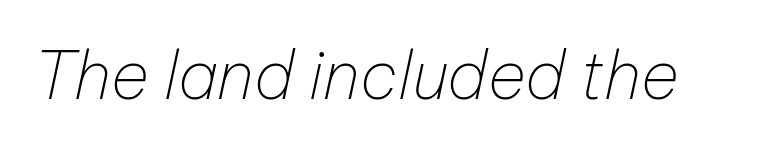
If you drew a line through each stem, it would be angled. Clear beneath every line of the passage. The weight would be labelled regular, book, light, or lighter still. Look at the tracking — it's just the regular setting, nothing added. A typesetter would call this proportional, since set widths differ per character.
